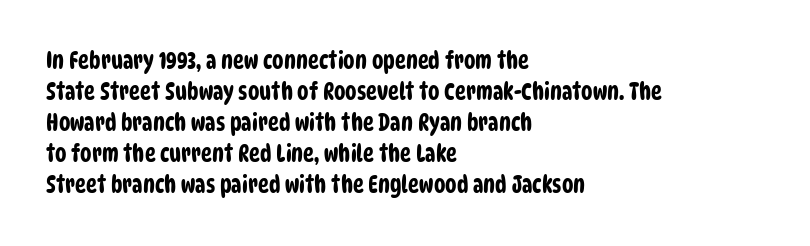
{"underline": "no", "align": "left", "line_spacing": "normal", "line_spacing_ratio": 1.35, "letter_spacing": "normal", "letter_spacing_em": 0.0, "glyph_px": 23}
